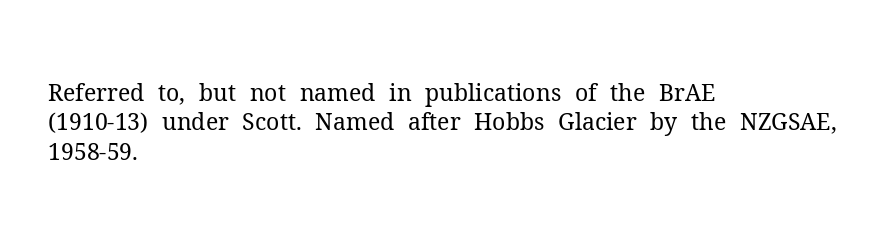
{"italic": "no", "bold": "no", "underline": "no", "align": "left", "line_spacing": "normal", "line_spacing_ratio": 1.28, "letter_spacing": "normal", "letter_spacing_em": 0.0, "glyph_px": 23}
